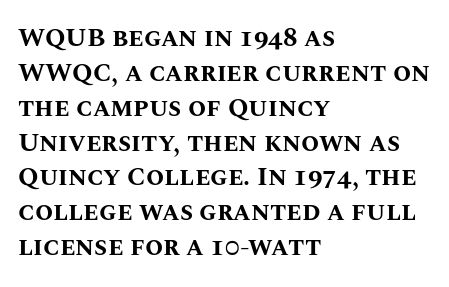
The baseline area is clear. The lines in this sample share a left origin and differ only in where they stop. The type is set solid horizontally, with unmodified tracking. Compared with typical paragraphs, the rows here are spaced about the same. Thick stems and heavy bowls — unmistakably bold. Ascenders rise straight up at ninety degrees.
